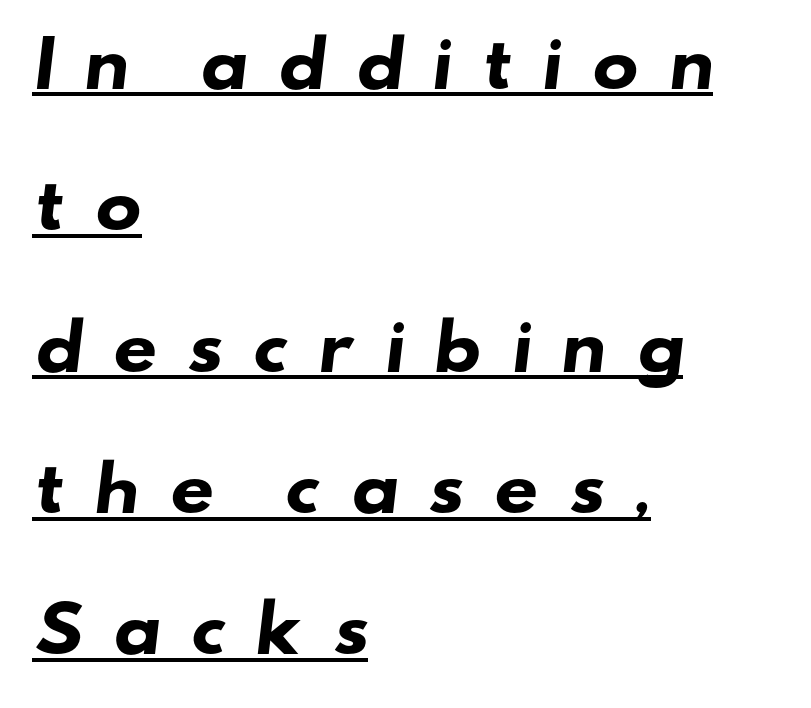
Stroke terminals: plain, sans-serif. Words appear elongated and porous because spacing is wide. Honestly, the underline is the first thing you notice here. The line-height multiplier appears high, well above default.
